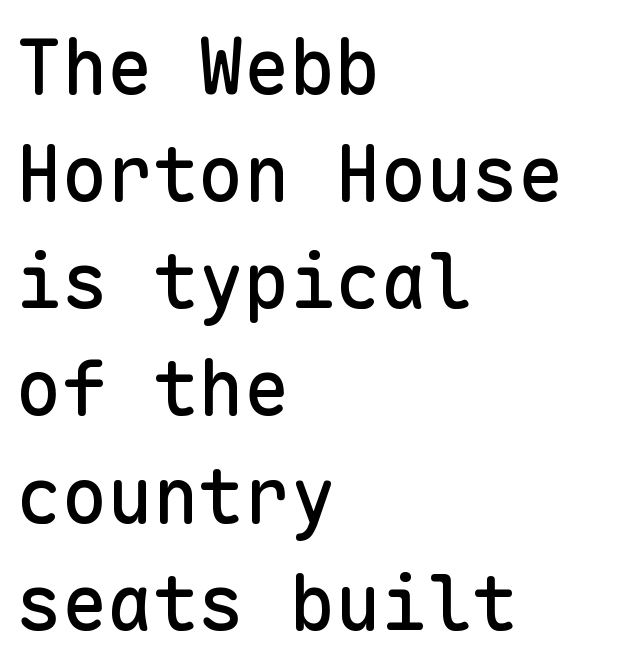
{"serif": "no", "italic": "no", "width": "normal", "stroke_contrast": "low", "x_height": "medium", "monospaced": "yes", "underline": "no", "align": "left", "line_spacing": "normal", "line_spacing_ratio": 1.41, "letter_spacing": "normal", "letter_spacing_em": 0.0, "glyph_px": 76}
